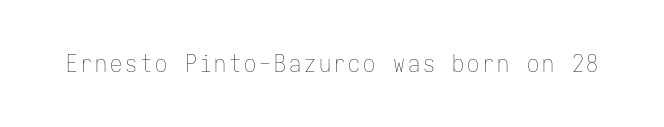
The image shows 24 px text type, upright; set not underlined.
